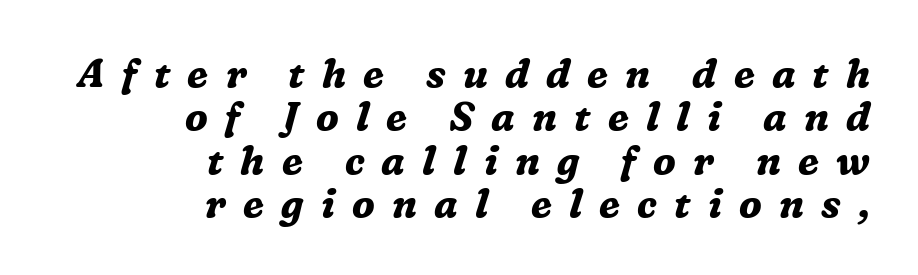
Q: Is the text bold? A: Yes.
Q: Is the text italic (slanted)? A: Yes, it leans right by about 16 degrees.
Q: Is the typeface a serif or a sans-serif typeface? A: Serif.
Q: Is the text underlined? A: No.
Q: How is the paragraph aligned? A: Right-aligned.
Q: Is the spacing between letters normal or unusually wide? A: Unusually wide.
Q: Is the spacing between lines tight, normal or loose? A: Tight.
Q: Width (condensed, normal, or wide)? A: Normal.
Q: Stroke contrast? A: Medium.
Q: x-height? A: Medium.
Q: Monospaced? A: No.
